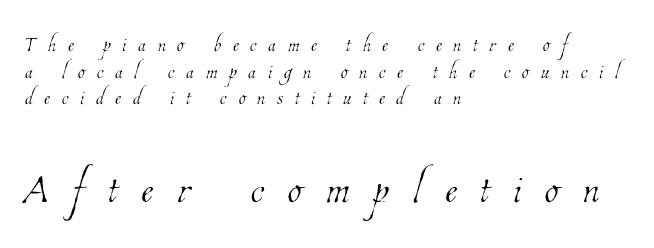
{"bold": "no", "weight": "thin", "width": "condensed", "stroke_contrast": "low", "x_height": "medium", "monospaced": "no", "underline": "no", "align": "left", "line_spacing": "tight", "line_spacing_ratio": 0.95, "letter_spacing": "wide", "letter_spacing_em": 0.42, "larger_block": "second", "size_ratio": 2.04, "glyph_px": 57}
